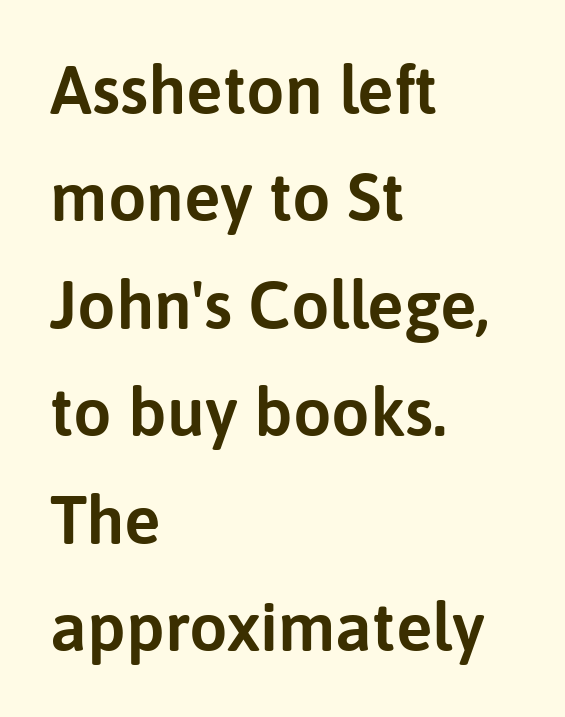
The letters advance in unequal steps, a hallmark of proportional type. Typeset ragged right — the left edge is the straight one. Note: no serifs on the glyphs. No word sits above an underline.
